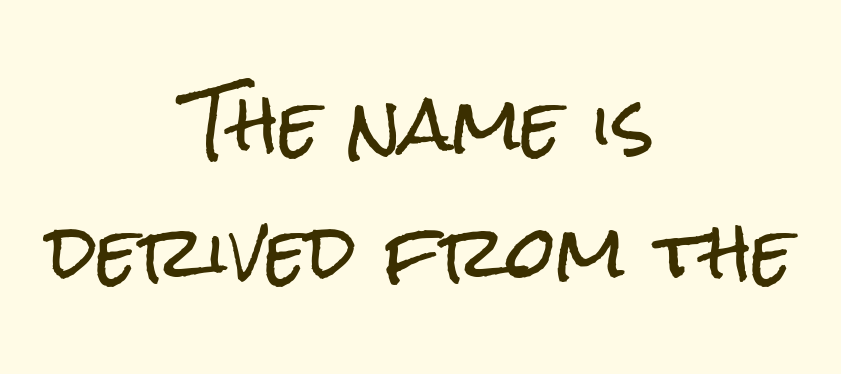
Character widths vary here, with narrow letters taking less room than wide ones. A roman cut, with each character standing at attention. The rendering positions every line midway between the sides. Nope, no serifs anywhere on these letters. The string is rendered with underlining switched off. Short note: letters normally spaced.
